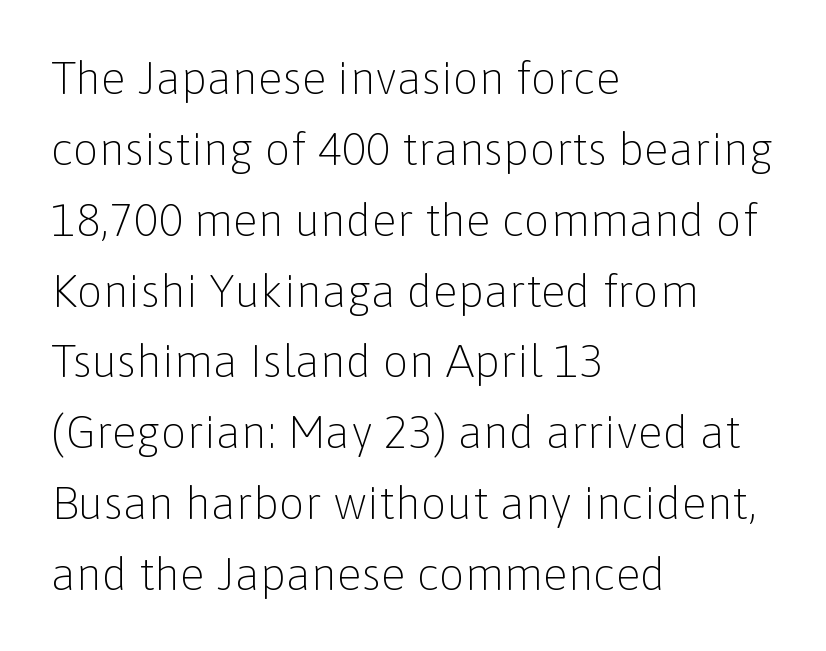
The image shows 46 px light sans-serif type, upright; set left-aligned, normal line spacing (1.54x), normal letter spacing, not underlined; low stroke contrast and a medium x-height.
